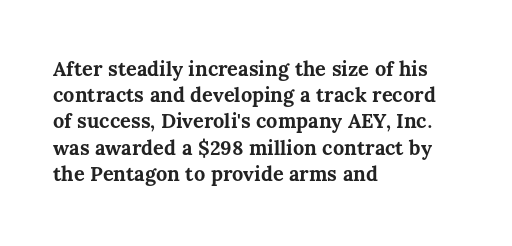
{"italic": "no", "bold": "yes", "underline": "no", "align": "left", "line_spacing": "normal", "line_spacing_ratio": 1.31, "letter_spacing": "normal", "letter_spacing_em": 0.0, "glyph_px": 20}
